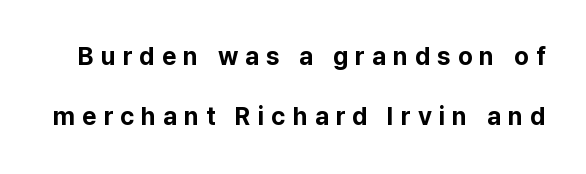
Q: Is the text bold? A: Yes.
Q: Is the text italic (slanted)? A: No, it is upright.
Q: Is the text underlined? A: No.
Q: Is the spacing between letters normal or unusually wide? A: Unusually wide.
Q: Is the spacing between lines tight, normal or loose? A: Loose.
